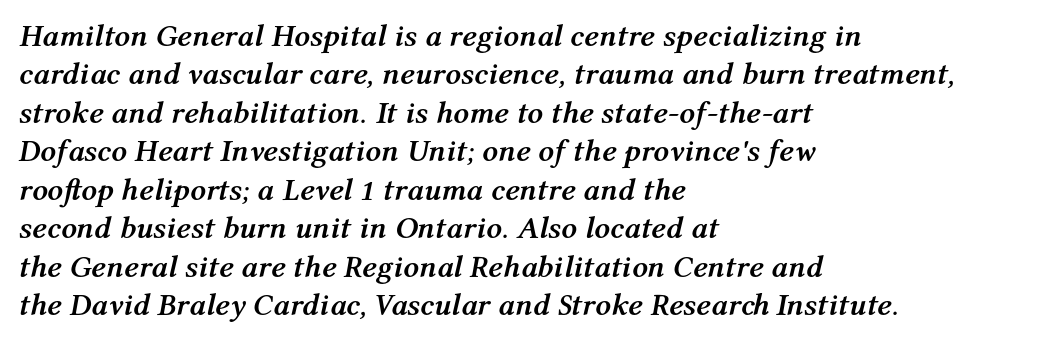
The image shows 31 px semibold type, italic (leaning right); set left-aligned, line spacing 1.24x, normal letter spacing, not underlined; medium stroke contrast and a medium x-height.
